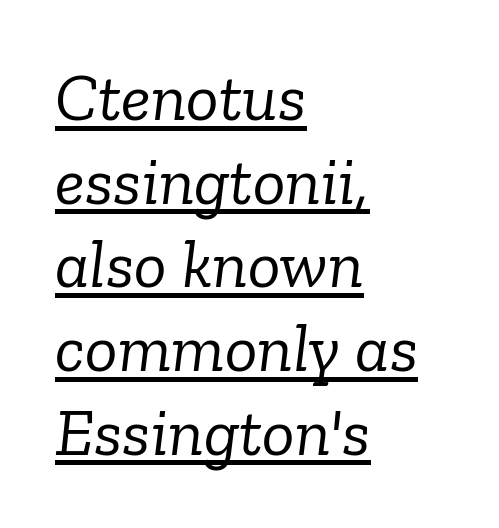
Examine the stroke ends and you'll spot serifs. The type is set solid horizontally, with unmodified tracking. Note the varied advance widths — an 'i' is clearly narrower than an 'm'. Each line of the rendering has a horizontal stroke beneath the glyphs. Every row of glyphs begins at an identical x-position on the left.
